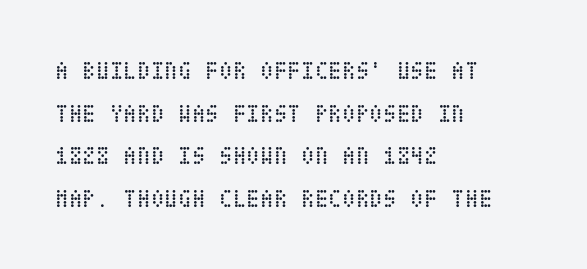
No extra ink here — the face is not bold. The compositor pushed each line to the left boundary. Compared with typical body copy, the letter spacing here is the same. Just letters on the line, the space beneath them empty. Unlike italic type, these characters show no tilt at all.
